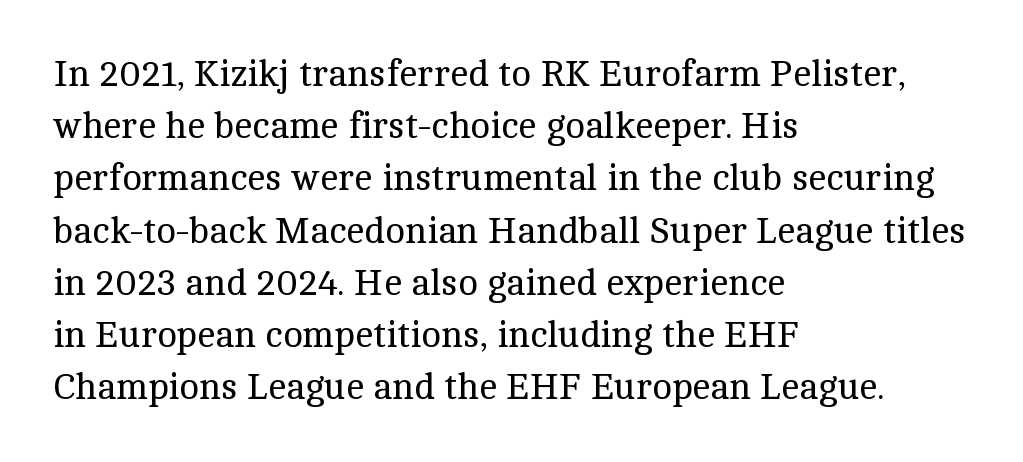
Q: Is the text bold? A: No.
Q: Is the text italic (slanted)? A: No, it is upright.
Q: Is the typeface a serif or a sans-serif typeface? A: Serif.
Q: Is the text underlined? A: No.
Q: How is the paragraph aligned? A: Left-aligned.
Q: Is the spacing between letters normal or unusually wide? A: Normal.
Q: Is the spacing between lines tight, normal or loose? A: Normal.
Q: Width (condensed, normal, or wide)? A: Normal.
Q: x-height? A: Medium.
Q: Monospaced? A: No.
